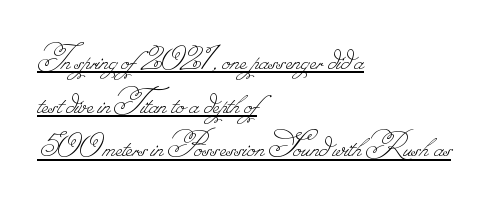
The image shows 37 px thin type; set left-aligned, line spacing 1.18x, normal letter spacing, underlined; low stroke contrast.
